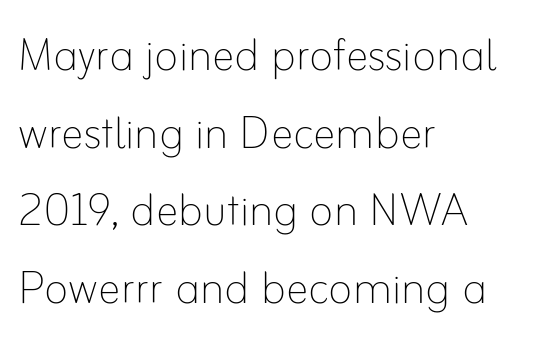
Ink coverage per letter is moderate at most. Varying glyph widths throughout — classic text-font behaviour. Posture: vertical. The strip under each line holds only bare page. Notice how the passage keeps a crisp vertical edge on the left only.
